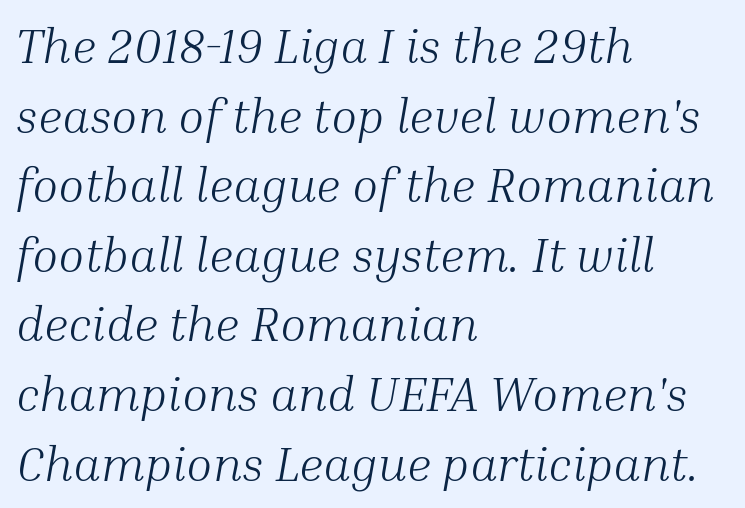
{"serif": "yes", "italic": "yes", "lean": "right", "slant_degrees": 10, "bold": "no", "weight": "light", "width": "normal", "stroke_contrast": "medium", "x_height": "medium", "monospaced": "no", "underline": "no", "align": "left", "line_spacing": "normal", "line_spacing_ratio": 1.45, "letter_spacing": "normal", "letter_spacing_em": 0.0, "glyph_px": 48}
